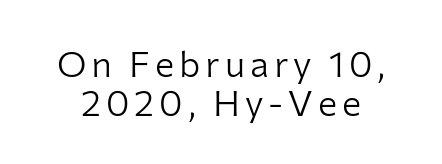
The lines are packed closely together with very little leading. No feet cap the strokes, marking this as sans-serif type. Beneath every word, the page is bare. Vertical strokes here are truly vertical.
